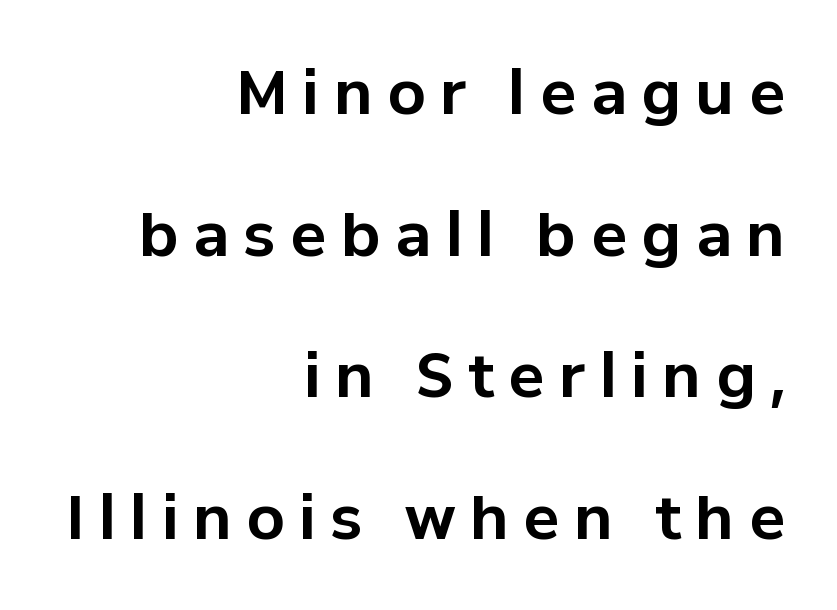
Q: Is the text bold? A: Yes.
Q: Is the text italic (slanted)? A: No, it is upright.
Q: Is the typeface a serif or a sans-serif typeface? A: Sans-serif.
Q: Is the text underlined? A: No.
Q: How is the paragraph aligned? A: Right-aligned.
Q: Is the spacing between letters normal or unusually wide? A: Unusually wide.
Q: Is the spacing between lines tight, normal or loose? A: Loose.
Q: Width (condensed, normal, or wide)? A: Normal.
Q: Stroke contrast? A: Low.
Q: x-height? A: Medium.
Q: Monospaced? A: No.
